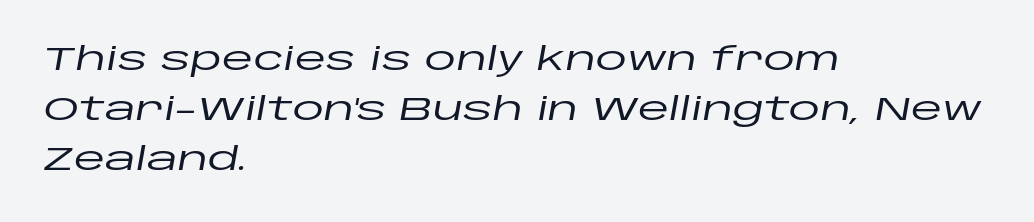
{"italic": "yes", "lean": "right", "slant_degrees": 10, "width": "wide", "stroke_contrast": "low", "x_height": "large", "monospaced": "no", "underline": "no", "align": "left", "line_spacing": "normal", "line_spacing_ratio": 1.56, "letter_spacing": "normal", "letter_spacing_em": 0.0, "glyph_px": 32}
